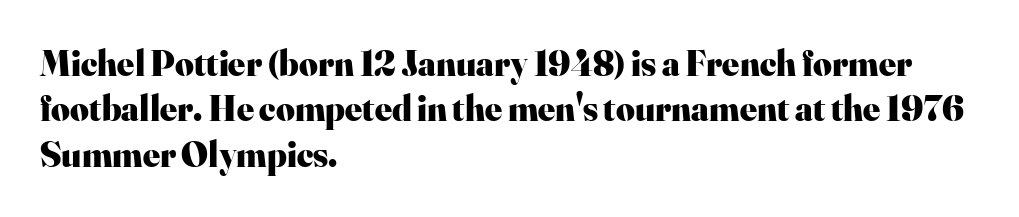
{"serif": "yes", "italic": "no", "bold": "yes", "weight": "heavy", "width": "normal", "stroke_contrast": "high", "x_height": "small", "monospaced": "no", "underline": "no", "align": "left", "line_spacing": "normal", "line_spacing_ratio": 1.26, "letter_spacing": "normal", "letter_spacing_em": 0.0, "glyph_px": 36}
